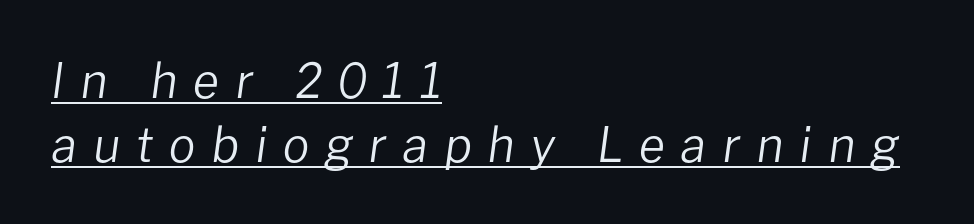
The image shows 48 px regular-weight type, italic (leaning right); set left-aligned, normal line spacing (1.33x), unusually wide letter spacing (+0.33 em), underlined; low stroke contrast and a medium x-height.
